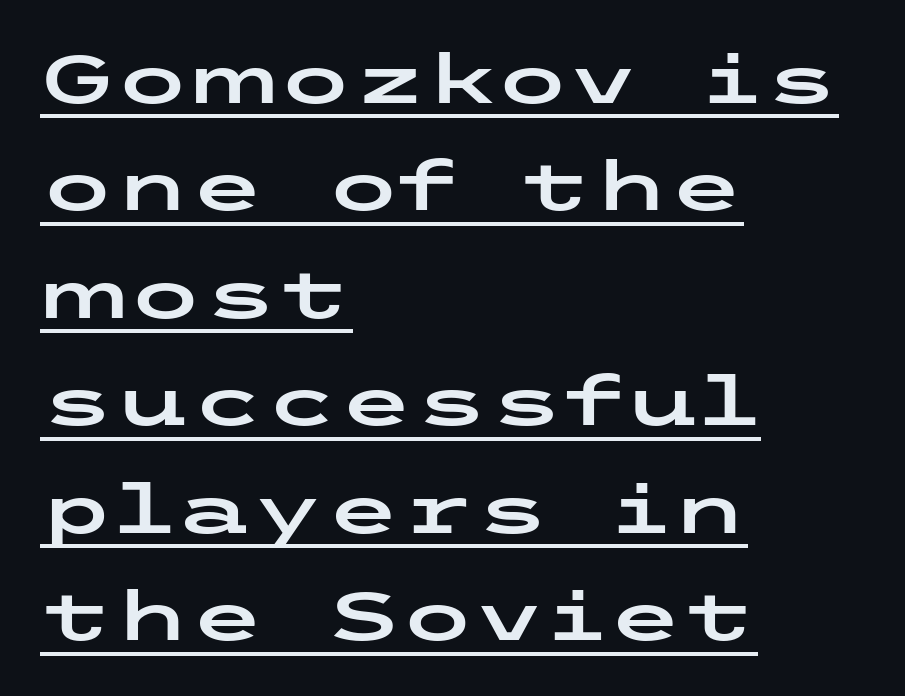
Q: Is the text italic (slanted)? A: No, it is upright.
Q: Is the typeface a serif or a sans-serif typeface? A: Sans-serif.
Q: Is the text underlined? A: Yes.
Q: How is the paragraph aligned? A: Left-aligned.
Q: Is the spacing between letters normal or unusually wide? A: Normal.
Q: Is the spacing between lines tight, normal or loose? A: Normal.
Q: Width (condensed, normal, or wide)? A: Wide.
Q: Stroke contrast? A: Low.
Q: x-height? A: Medium.
